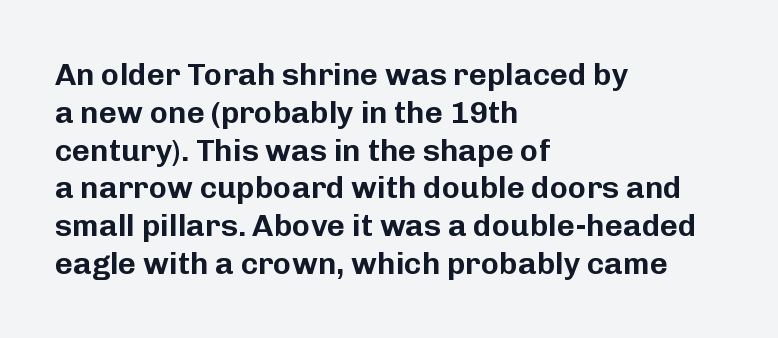
Q: Is the text italic (slanted)? A: No, it is upright.
Q: Is the typeface a serif or a sans-serif typeface? A: Sans-serif.
Q: Is the text underlined? A: No.
Q: How is the paragraph aligned? A: Left-aligned.
Q: Is the spacing between letters normal or unusually wide? A: Normal.
Q: Width (condensed, normal, or wide)? A: Normal.
Q: Stroke contrast? A: Low.
Q: x-height? A: Medium.
Q: Monospaced? A: No.
